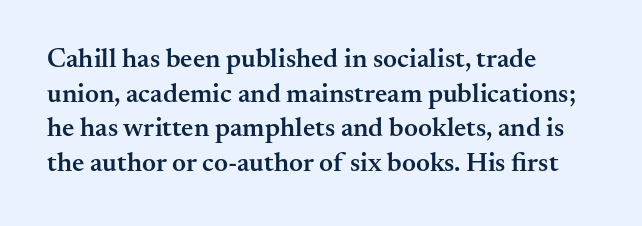
{"italic": "no", "bold": "semi", "underline": "no", "align": "left", "line_spacing": "normal", "line_spacing_ratio": 1.28, "letter_spacing": "normal", "letter_spacing_em": 0.0, "glyph_px": 27}
